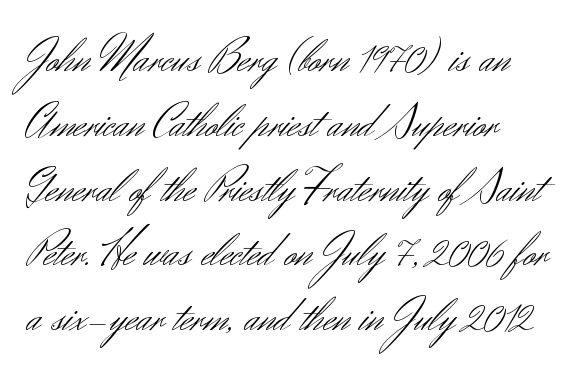
The image shows 48 px light sans-serif type; set left-aligned, normal line spacing (1.35x), normal letter spacing, not underlined; medium stroke contrast and a small x-height.
